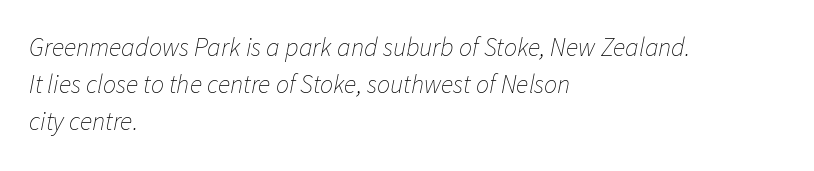
{"italic": "yes", "lean": "right", "slant_degrees": 11, "bold": "no", "underline": "no", "align": "left", "line_spacing": "normal", "line_spacing_ratio": 1.43, "letter_spacing": "normal", "letter_spacing_em": 0.0, "glyph_px": 26}
